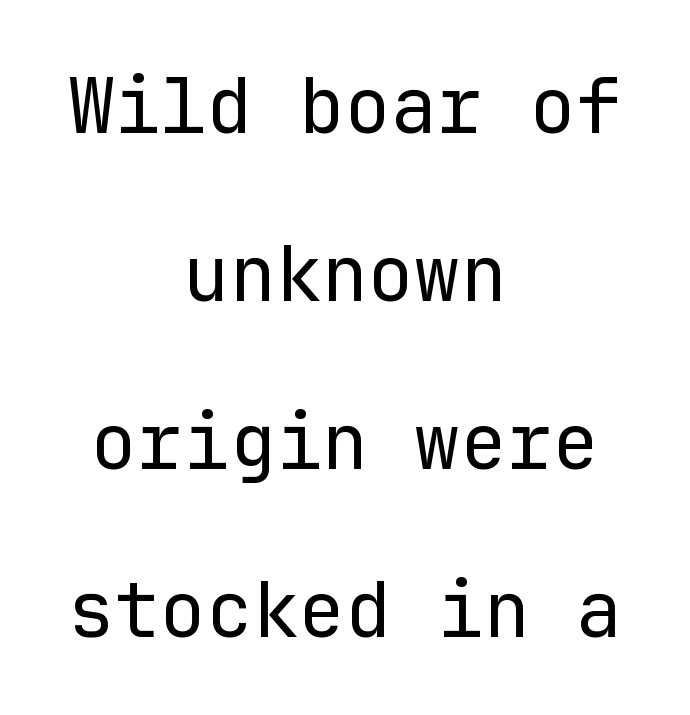
The image shows 77 px regular-weight sans-serif type, upright, monospaced; set centered, loose line spacing (2.18x), normal letter spacing, not underlined; low stroke contrast and a medium x-height.
